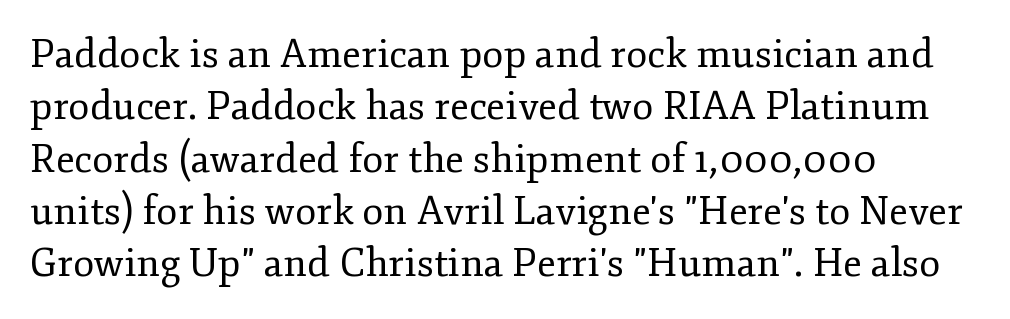
{"serif": "yes", "italic": "no", "bold": "no", "weight": "regular", "width": "normal", "stroke_contrast": "low", "x_height": "small", "monospaced": "no", "underline": "no", "align": "left", "line_spacing": "normal", "line_spacing_ratio": 1.34, "letter_spacing": "normal", "letter_spacing_em": 0.0, "glyph_px": 39}
